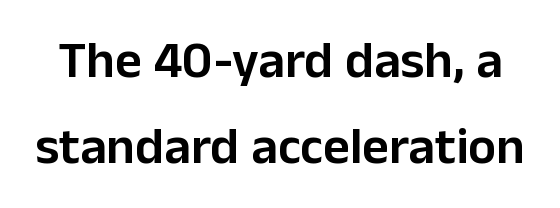
Q: Is the text bold? A: Semi-bold.
Q: Is the text italic (slanted)? A: No, it is upright.
Q: Is the typeface a serif or a sans-serif typeface? A: Sans-serif.
Q: Is the text underlined? A: No.
Q: Is the spacing between letters normal or unusually wide? A: Normal.
Q: Is the spacing between lines tight, normal or loose? A: Normal.
Q: Width (condensed, normal, or wide)? A: Normal.
Q: Stroke contrast? A: Low.
Q: x-height? A: Medium.
Q: Monospaced? A: No.
